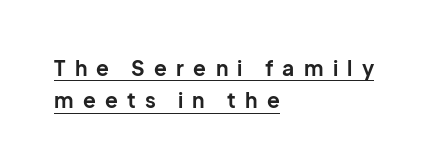
The image shows 21 px bold type, upright; set left-aligned, normal line spacing (1.54x), unusually wide letter spacing (+0.44 em), underlined.
